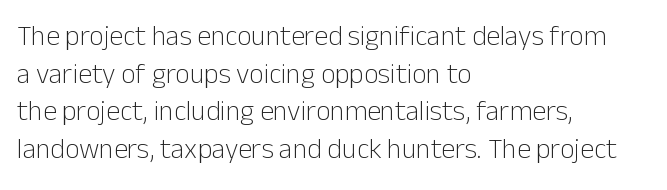
Q: Is the text bold? A: No.
Q: Is the text italic (slanted)? A: No, it is upright.
Q: Is the typeface a serif or a sans-serif typeface? A: Sans-serif.
Q: Is the text underlined? A: No.
Q: How is the paragraph aligned? A: Left-aligned.
Q: Is the spacing between letters normal or unusually wide? A: Normal.
Q: Is the spacing between lines tight, normal or loose? A: Normal.
Q: Width (condensed, normal, or wide)? A: Normal.
Q: Stroke contrast? A: Low.
Q: x-height? A: Medium.
Q: Monospaced? A: No.
